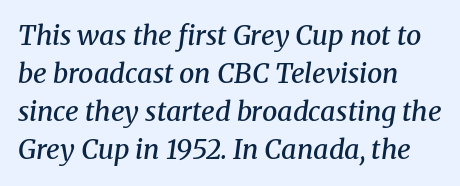
{"italic": "yes", "lean": "right", "slant_degrees": 8, "bold": "semi", "underline": "no", "align": "left", "line_spacing": "normal", "line_spacing_ratio": 1.41, "letter_spacing": "normal", "letter_spacing_em": 0.0, "glyph_px": 27}
